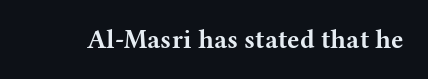
The image shows 26 px bold type, upright; set normal letter spacing, not underlined.
